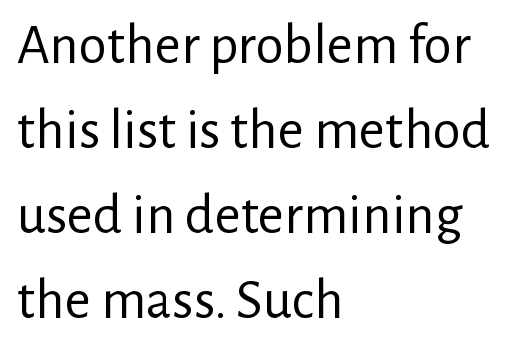
Are there feet on the stems? There aren't — it's a sans. This reads as an unemphasized weight, regular at the heaviest. Descenders hang freely into open space. The face used here is rendered with its standard letterfit. Leading: standard.
